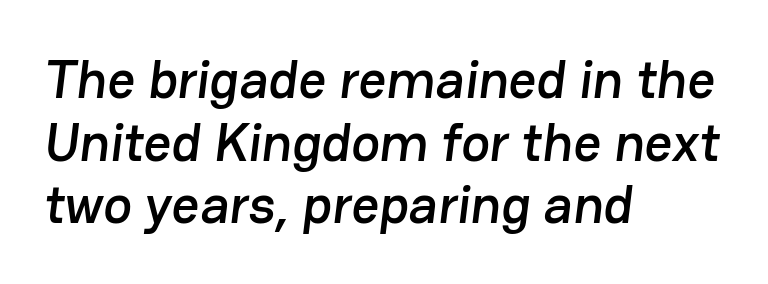
The image shows 54 px sans-serif type; set left-aligned, line spacing 1.16x, normal letter spacing, not underlined; low stroke contrast and a medium x-height.
